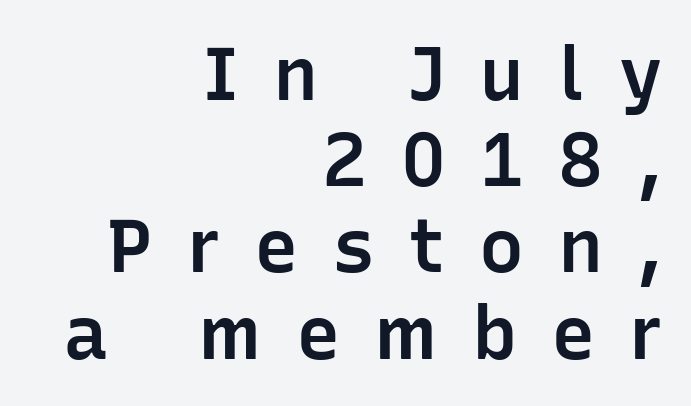
What's the leading like? Squeezed, with rows nearly overlapping. There is plenty of visible air inserted between adjacent glyphs. This sample uses an upright cut, with every glyph sitting square on the baseline. No feet cap the strokes, marking this as sans-serif type.
